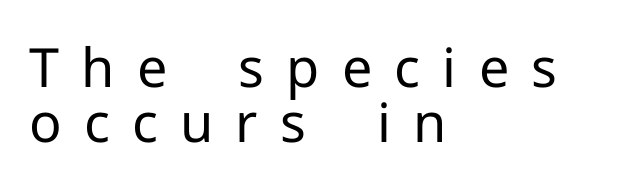
The image shows 54 px regular-weight sans-serif type, upright; set left-aligned, tight line spacing (1.02x), unusually wide letter spacing (+0.41 em), not underlined; low stroke contrast and a medium x-height.
